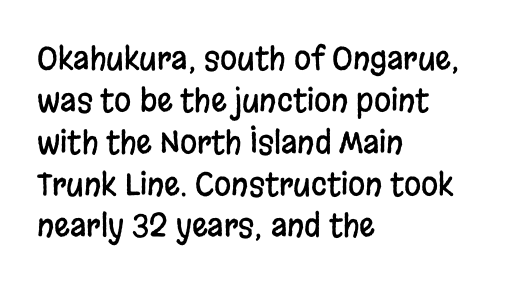
Q: Is the text italic (slanted)? A: No, it is upright.
Q: Is the typeface a serif or a sans-serif typeface? A: Sans-serif.
Q: Is the text underlined? A: No.
Q: How is the paragraph aligned? A: Left-aligned.
Q: Is the spacing between letters normal or unusually wide? A: Normal.
Q: Is the spacing between lines tight, normal or loose? A: Normal.
Q: Width (condensed, normal, or wide)? A: Condensed.
Q: Stroke contrast? A: Low.
Q: x-height? A: Large.
Q: Monospaced? A: No.
